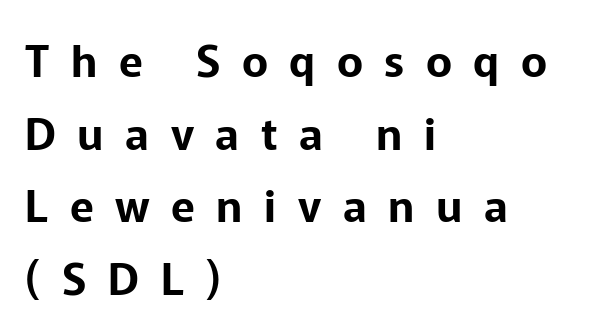
The image shows 44 px sans-serif type, upright; set left-aligned, normal line spacing (1.65x), unusually wide letter spacing (+0.49 em), not underlined; low stroke contrast and a medium x-height.
